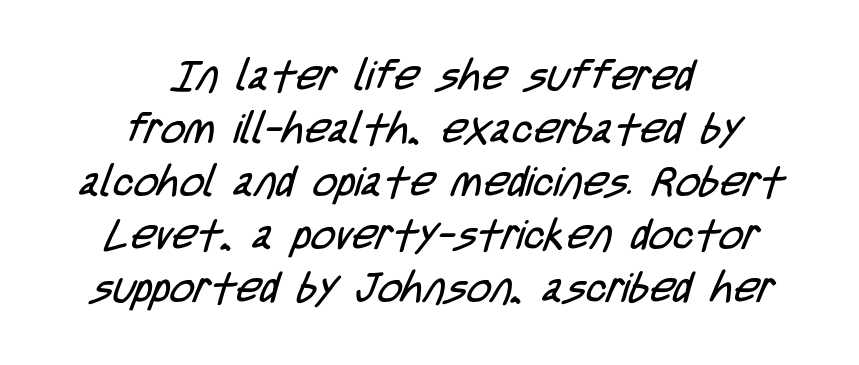
Q: Is the text bold? A: No.
Q: Is the typeface a serif or a sans-serif typeface? A: Sans-serif.
Q: Is the text underlined? A: No.
Q: How is the paragraph aligned? A: Centered.
Q: Is the spacing between letters normal or unusually wide? A: Normal.
Q: Is the spacing between lines tight, normal or loose? A: Normal.
Q: Width (condensed, normal, or wide)? A: Condensed.
Q: Stroke contrast? A: Low.
Q: x-height? A: Large.
Q: Monospaced? A: No.
